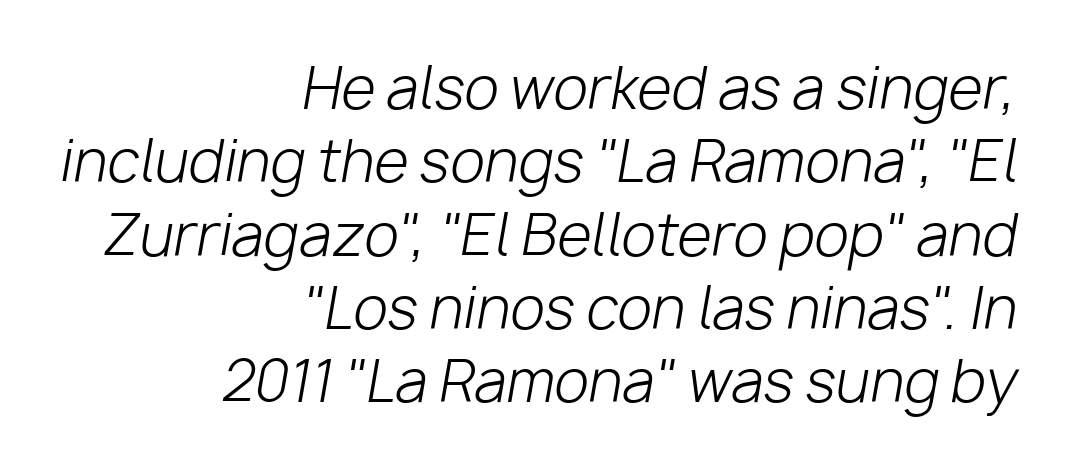
The image shows 56 px light type, italic (leaning right); set right-aligned, normal line spacing (1.31x), normal letter spacing, not underlined; low stroke contrast and a medium x-height.
